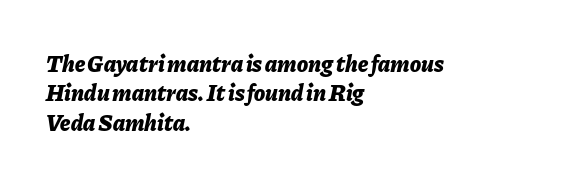
{"italic": "yes", "lean": "right", "slant_degrees": 11, "bold": "yes", "underline": "no", "align": "left", "line_spacing": "normal", "line_spacing_ratio": 1.28, "letter_spacing": "normal", "letter_spacing_em": 0.0, "glyph_px": 23}
